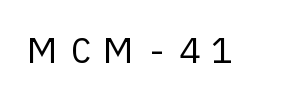
{"serif": "no", "italic": "no", "bold": "no", "weight": "regular", "width": "normal", "stroke_contrast": "low", "x_height": "medium", "underline": "no", "letter_spacing": "wide", "letter_spacing_em": 0.31, "glyph_px": 36}
